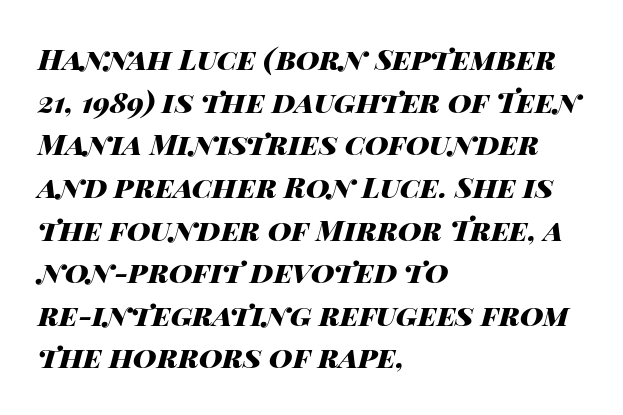
{"italic": "yes", "lean": "right", "slant_degrees": 14, "bold": "yes", "weight": "heavy", "width": "wide", "stroke_contrast": "high", "x_height": "large", "monospaced": "no", "underline": "no", "align": "left", "line_spacing": "normal", "line_spacing_ratio": 1.47, "letter_spacing": "normal", "letter_spacing_em": 0.0, "glyph_px": 29}
